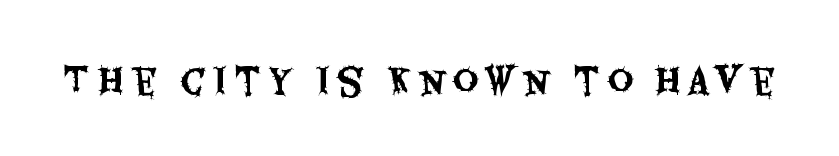
The image shows 35 px condensed sans-serif type, upright; set unusually wide letter spacing (+0.2 em), not underlined; medium stroke contrast and a large x-height.
